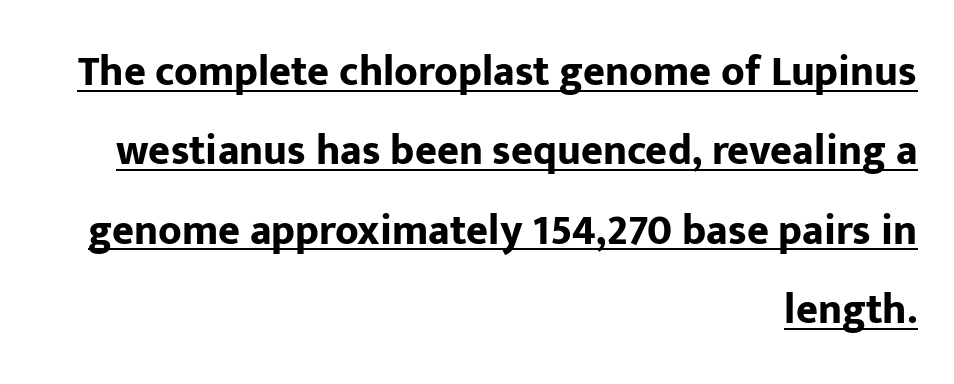
{"serif": "no", "italic": "no", "bold": "yes", "weight": "bold", "width": "normal", "stroke_contrast": "low", "x_height": "medium", "monospaced": "no", "underline": "yes", "align": "right", "line_spacing_ratio": 1.89, "letter_spacing": "normal", "letter_spacing_em": 0.0, "glyph_px": 42}
